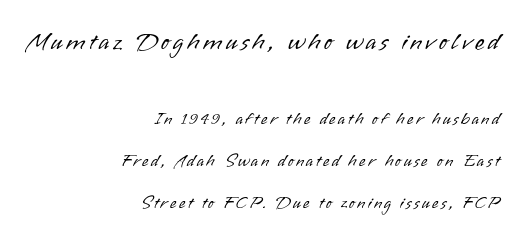
Q: Is the text bold? A: No.
Q: Is the text italic (slanted)? A: Yes.
Q: Is the text underlined? A: No.
Q: How is the paragraph aligned? A: Right-aligned.
Q: Is the spacing between lines tight, normal or loose? A: Loose.
Q: Which block of text is set in a larger size, the first (top) or the second (bottom)? A: The first (top) one.
